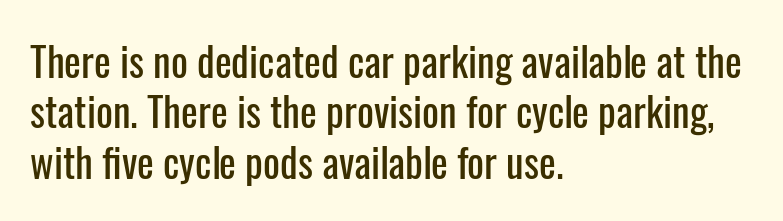
Honestly, there is no underline to notice here at all. The specimen reads as upright at a glance. Letterform terminals end flat and unadorned throughout the passage. Is the letter spacing exaggerated? No — it looks like the ordinary default. Which margin do the lines hug? The left one — the right edge is uneven.
